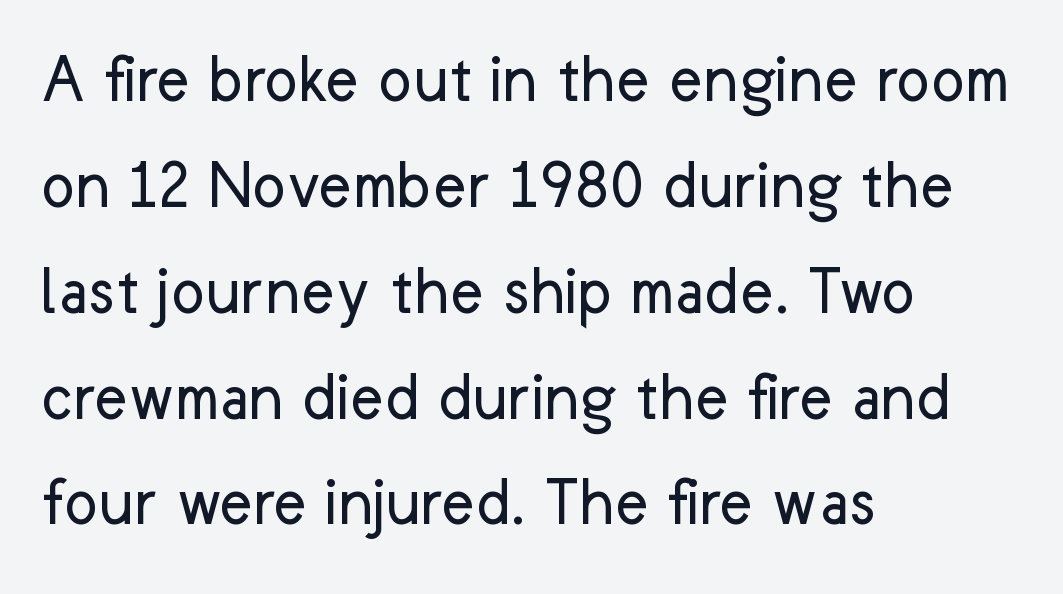
{"serif": "no", "italic": "no", "bold": "no", "weight": "regular", "width": "normal", "stroke_contrast": "low", "x_height": "medium", "monospaced": "no", "underline": "no", "align": "left", "line_spacing": "normal", "line_spacing_ratio": 1.47, "letter_spacing": "normal", "letter_spacing_em": 0.0, "glyph_px": 72}
